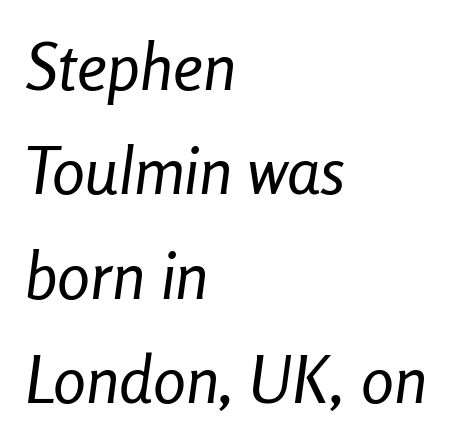
{"italic": "yes", "lean": "right", "slant_degrees": 8, "bold": "no", "weight": "regular", "width": "condensed", "stroke_contrast": "low", "x_height": "medium", "monospaced": "no", "underline": "no", "align": "left", "line_spacing": "normal", "line_spacing_ratio": 1.58, "letter_spacing": "normal", "letter_spacing_em": 0.0, "glyph_px": 66}
